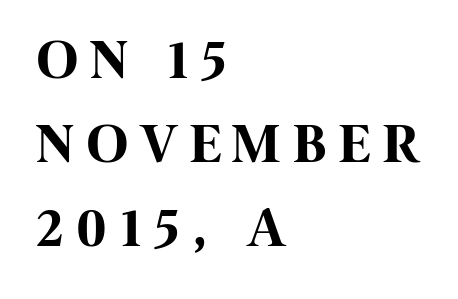
Q: Is the text bold? A: Yes.
Q: Is the text italic (slanted)? A: No, it is upright.
Q: Is the typeface a serif or a sans-serif typeface? A: Sans-serif.
Q: Is the text underlined? A: No.
Q: How is the paragraph aligned? A: Left-aligned.
Q: Is the spacing between letters normal or unusually wide? A: Unusually wide.
Q: Is the spacing between lines tight, normal or loose? A: Normal.
Q: Width (condensed, normal, or wide)? A: Condensed.
Q: Stroke contrast? A: High.
Q: x-height? A: Large.
Q: Monospaced? A: No.
